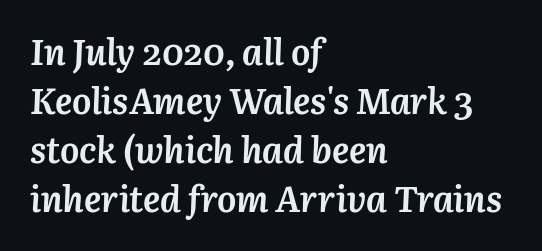
The image shows 36 px semibold type, italic (leaning right); set left-aligned, normal line spacing (1.36x), normal letter spacing, not underlined; medium stroke contrast and a medium x-height.
